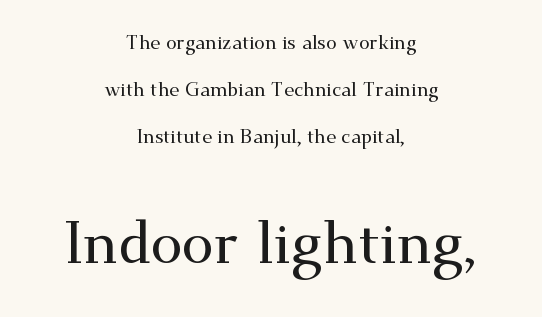
{"serif": "yes", "italic": "no", "width": "wide", "stroke_contrast": "medium", "x_height": "small", "monospaced": "no", "underline": "no", "align": "center", "line_spacing": "loose", "line_spacing_ratio": 2.47, "letter_spacing": "normal", "letter_spacing_em": 0.0, "larger_block": "second", "size_ratio": 3.05, "glyph_px": 58}
